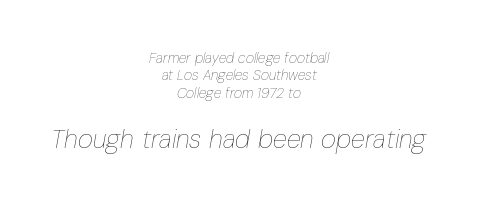
{"italic": "yes", "lean": "right", "slant_degrees": 10, "bold": "no", "underline": "no", "align": "center", "line_spacing_ratio": 1.24, "letter_spacing": "normal", "letter_spacing_em": 0.0, "larger_block": "second", "size_ratio": 1.86, "glyph_px": 26}
